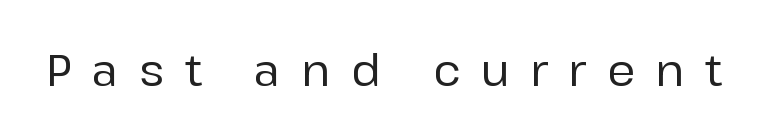
Q: Is the text italic (slanted)? A: No, it is upright.
Q: Is the typeface a serif or a sans-serif typeface? A: Sans-serif.
Q: Is the text underlined? A: No.
Q: Is the spacing between letters normal or unusually wide? A: Unusually wide.
Q: Width (condensed, normal, or wide)? A: Normal.
Q: Stroke contrast? A: Low.
Q: x-height? A: Medium.
Q: Monospaced? A: No.
